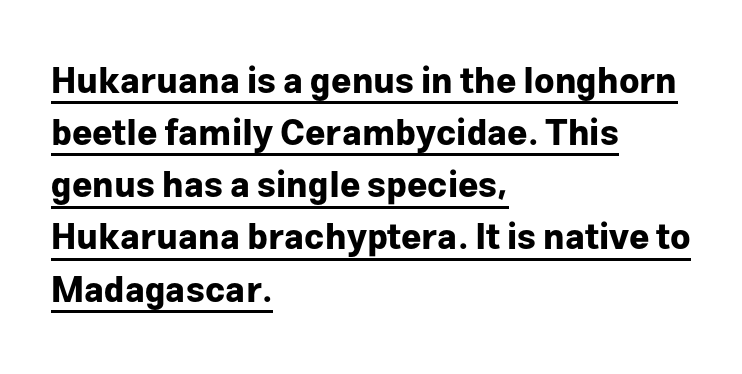
The image shows 35 px bold sans-serif type, upright; set left-aligned, normal line spacing (1.49x), normal letter spacing, underlined; low stroke contrast and a medium x-height.
